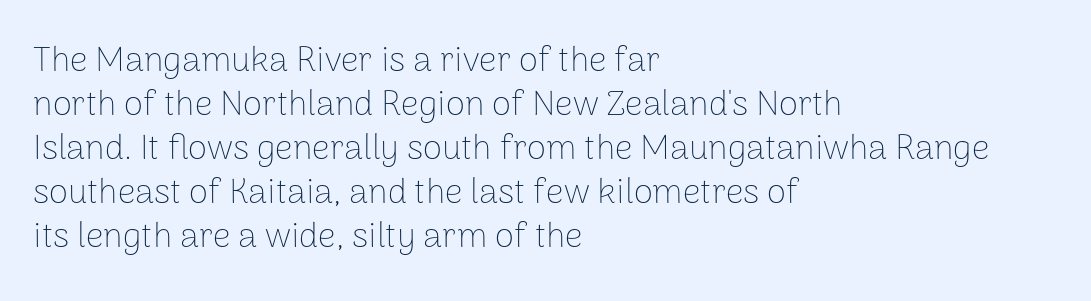
The image shows 35 px thin sans-serif type, upright; set left-aligned, normal line spacing (1.26x), normal letter spacing, not underlined; low stroke contrast and a medium x-height.
